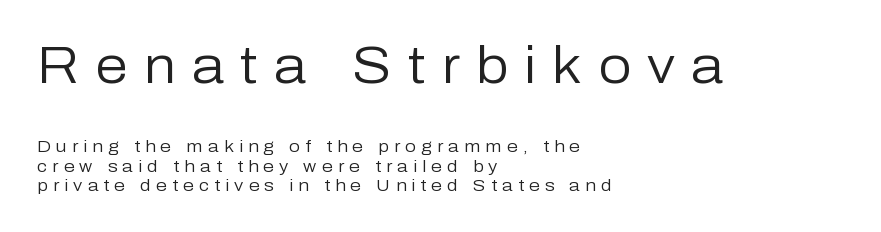
The glyphs are unaccompanied by any horizontal stroke below them. This is roman type, the default non-slanted kind. These two chunks differ in scale, with the top chunk taking the larger measure. This sample has the flowing, uneven cadence of proportional lettering. Letters have the restrained weight of plain body copy at most.
